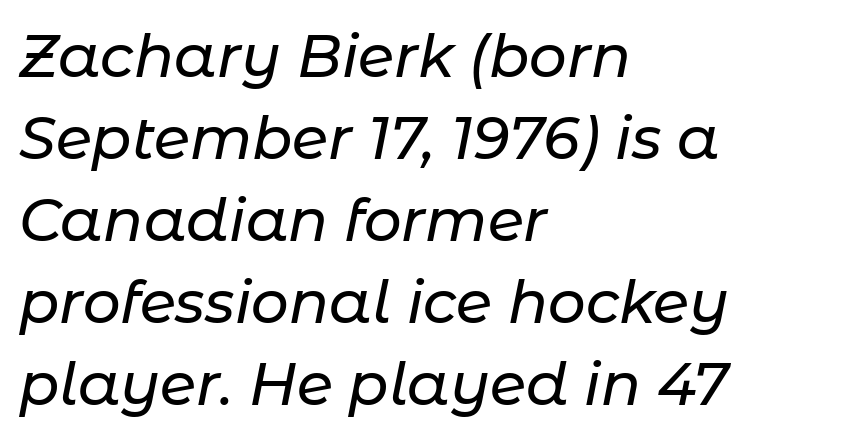
{"italic": "yes", "lean": "right", "slant_degrees": 11, "width": "normal", "stroke_contrast": "low", "x_height": "medium", "monospaced": "no", "underline": "no", "align": "left", "line_spacing": "normal", "line_spacing_ratio": 1.39, "letter_spacing": "normal", "letter_spacing_em": 0.0, "glyph_px": 59}
